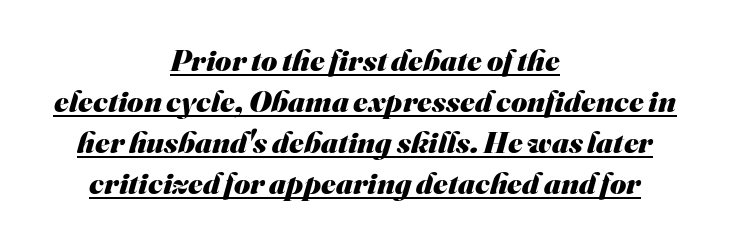
The image shows 31 px heavy sans-serif type; set centered, normal line spacing (1.32x), normal letter spacing, underlined; medium stroke contrast and a small x-height.
